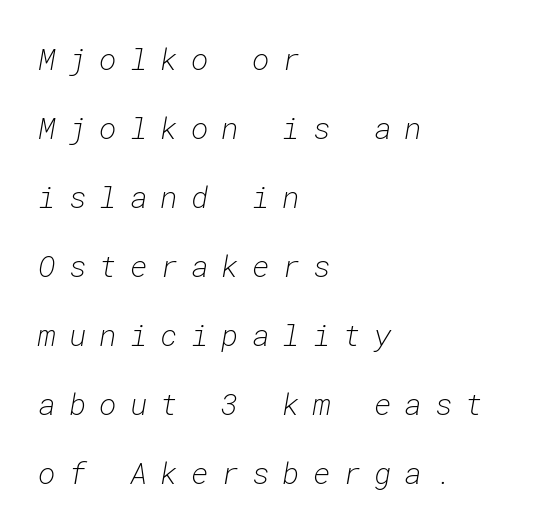
{"italic": "yes", "lean": "right", "slant_degrees": 10, "bold": "no", "weight": "light", "width": "normal", "stroke_contrast": "low", "x_height": "medium", "monospaced": "yes", "underline": "no", "align": "left", "line_spacing": "loose", "line_spacing_ratio": 2.3, "letter_spacing": "wide", "letter_spacing_em": 0.43, "glyph_px": 30}
